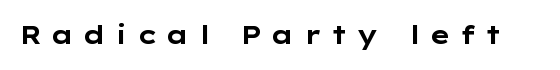
The image shows 25 px bold type, upright; set unusually wide letter spacing (+0.34 em), not underlined.
